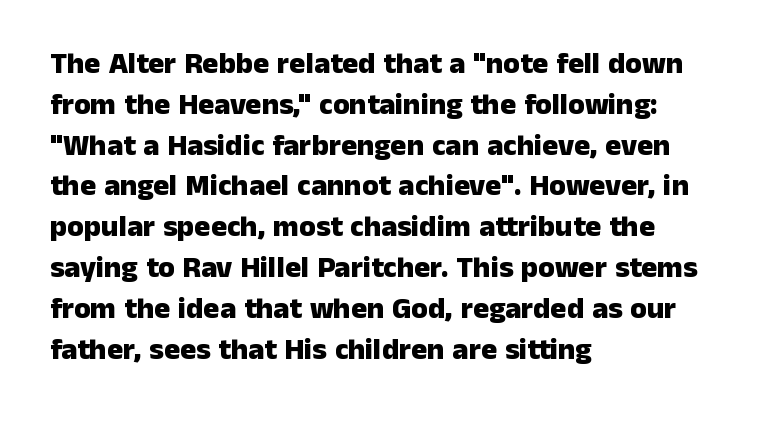
The image shows 30 px heavy sans-serif type, upright; set left-aligned, normal line spacing (1.36x), normal letter spacing, not underlined; low stroke contrast and a medium x-height.
